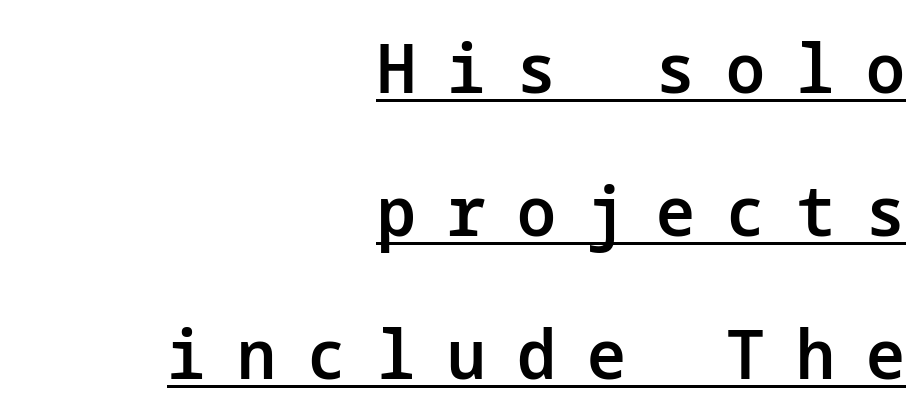
Q: Is the text bold? A: Semi-bold.
Q: Is the text italic (slanted)? A: No, it is upright.
Q: Is the typeface a serif or a sans-serif typeface? A: Sans-serif.
Q: Is the text underlined? A: Yes.
Q: How is the paragraph aligned? A: Right-aligned.
Q: Is the spacing between letters normal or unusually wide? A: Unusually wide.
Q: Is the spacing between lines tight, normal or loose? A: Loose.
Q: Width (condensed, normal, or wide)? A: Normal.
Q: Stroke contrast? A: Low.
Q: x-height? A: Medium.
